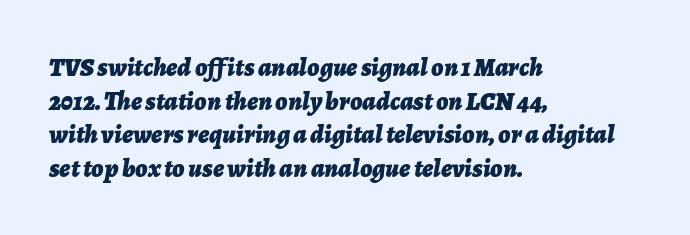
Q: Is the text bold? A: Yes.
Q: Is the text italic (slanted)? A: Yes, it leans right by about 7 degrees.
Q: Is the text underlined? A: No.
Q: How is the paragraph aligned? A: Left-aligned.
Q: Is the spacing between letters normal or unusually wide? A: Normal.
Q: Is the spacing between lines tight, normal or loose? A: Normal.
